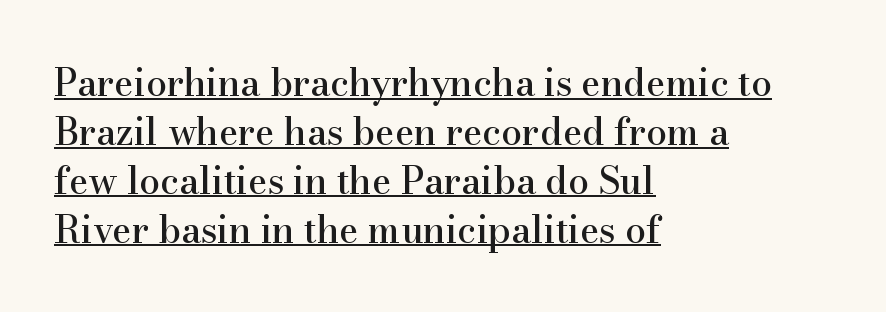
The image shows 37 px serif type, upright; set left-aligned, normal line spacing (1.32x), normal letter spacing, underlined; high stroke contrast and a small x-height.
